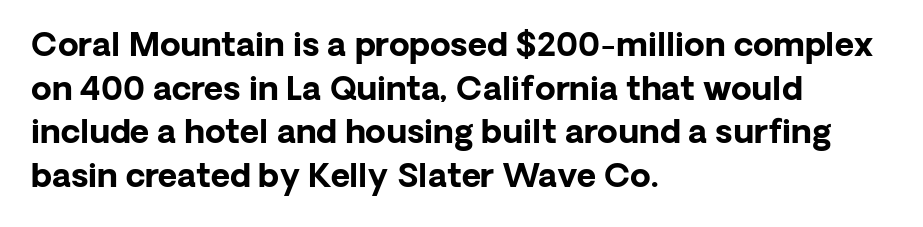
Q: Is the text bold? A: Yes.
Q: Is the text italic (slanted)? A: No, it is upright.
Q: Is the typeface a serif or a sans-serif typeface? A: Sans-serif.
Q: Is the text underlined? A: No.
Q: How is the paragraph aligned? A: Left-aligned.
Q: Is the spacing between letters normal or unusually wide? A: Normal.
Q: Is the spacing between lines tight, normal or loose? A: Normal.
Q: Width (condensed, normal, or wide)? A: Normal.
Q: Stroke contrast? A: Low.
Q: x-height? A: Medium.
Q: Monospaced? A: No.
